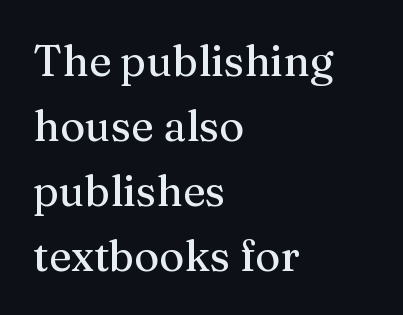
{"serif": "yes", "italic": "no", "width": "normal", "stroke_contrast": "medium", "x_height": "medium", "monospaced": "no", "underline": "no", "align": "left", "line_spacing": "normal", "line_spacing_ratio": 1.51, "letter_spacing": "normal", "letter_spacing_em": 0.0, "glyph_px": 43}
